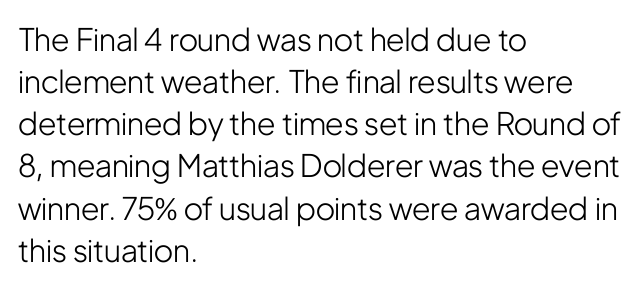
Stem width sits at or under what a default text font uses. The line-height multiplier appears to be the usual default. Proportional: the letters do not fall into vertical columns. The rendering shows plain stroke endings on the letterforms — a sans-serif design.
